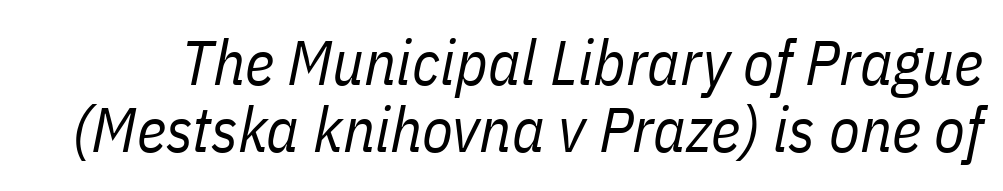
{"italic": "yes", "lean": "right", "slant_degrees": 11, "bold": "no", "weight": "regular", "width": "condensed", "stroke_contrast": "low", "x_height": "medium", "monospaced": "no", "underline": "no", "line_spacing": "tight", "line_spacing_ratio": 1.07, "letter_spacing": "normal", "letter_spacing_em": 0.0, "glyph_px": 63}
